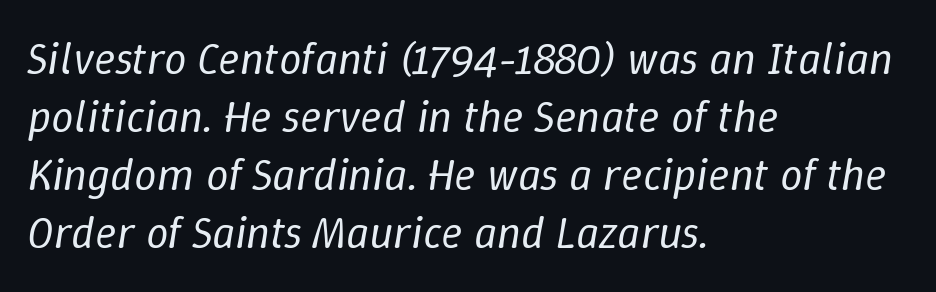
The image shows 45 px regular-weight type, italic (leaning right); set left-aligned, normal line spacing (1.29x), normal letter spacing, not underlined; low stroke contrast and a medium x-height.
